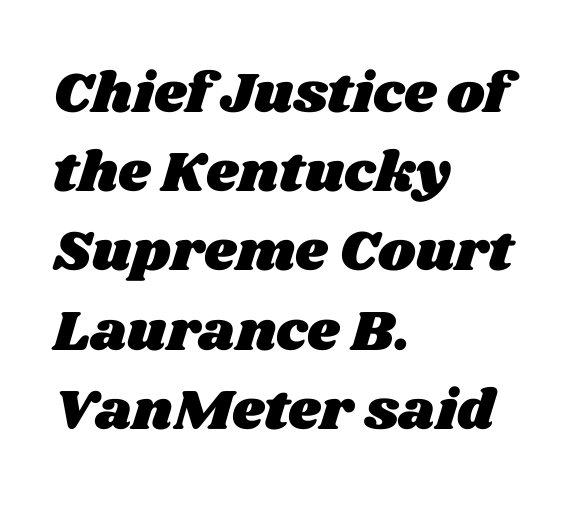
Just letters on the line, the space beneath them empty. Compared with typical body copy, the letter spacing here is the same. Regular leading. The paragraph shown leans on its left margin. The passage shown is typed in a proportional face where columns would drift.
